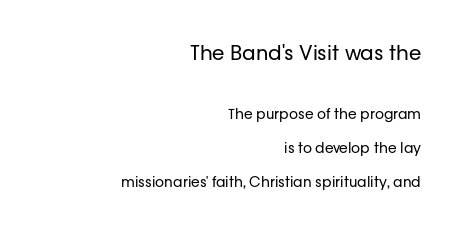
The image shows 20 px text type, upright; set right-aligned, loose line spacing (2.41x), normal letter spacing, not underlined; the first (top) block is 1.43x larger.
